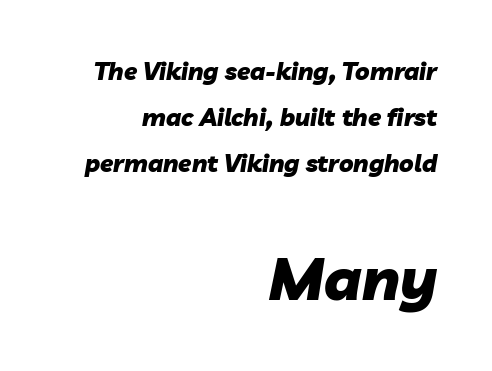
Line spacing here is loose. Style check: oblique. This sample has the flowing, uneven cadence of proportional lettering. Does the bottom block carry the larger type? Yes, it does.
